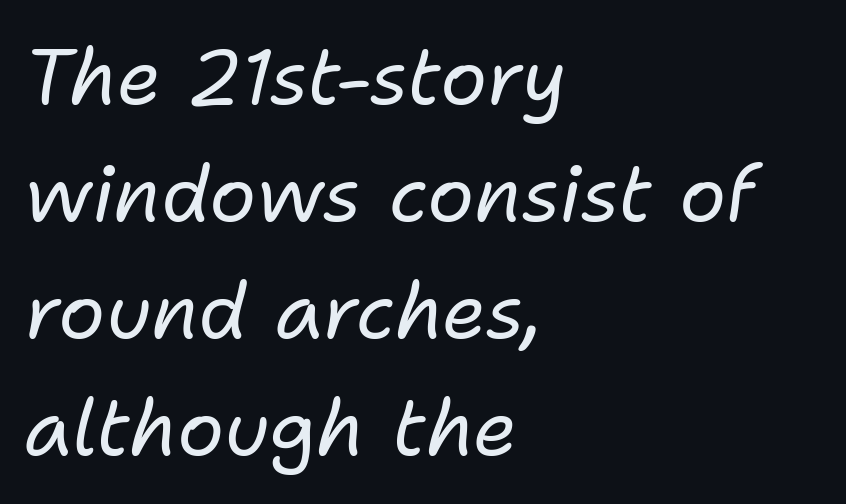
The passage shown stacks its lines at a standard gap. Here the designer chose a conventional face with non-uniform glyph widths. Visually the block forms a straight wall on the left and a jagged coastline on the right. Posture: slanted. Bold? No — there's no thickening of the strokes. Lines of text with bare space underneath.
